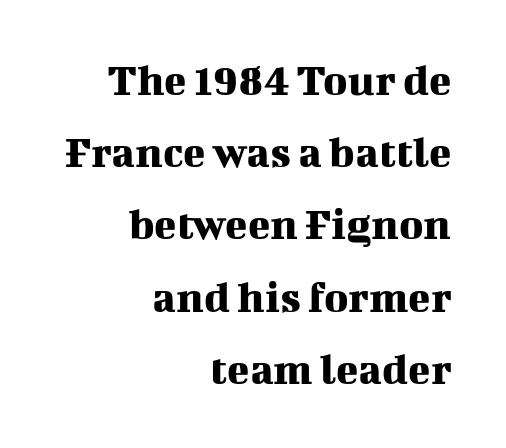
The compositor pushed each line to the right boundary. The type sits square on the baseline with zero lean. Stroke terminals: seriffed. Do the characters align in a grid? No, the font is proportional.
